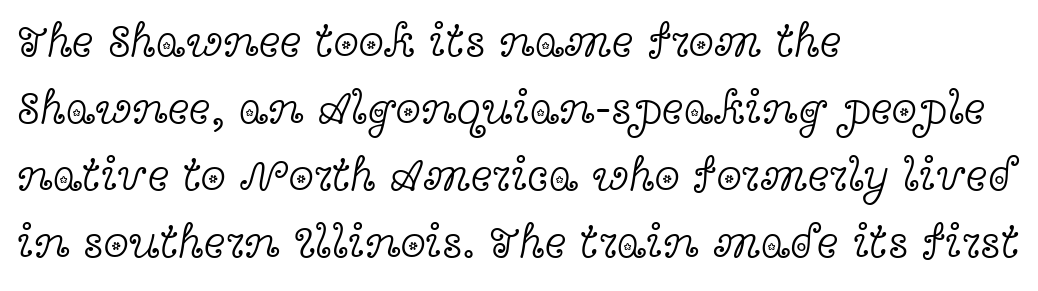
{"serif": "yes", "bold": "no", "weight": "light", "width": "wide", "x_height": "medium", "monospaced": "no", "underline": "no", "align": "left", "line_spacing": "normal", "line_spacing_ratio": 1.46, "letter_spacing": "normal", "letter_spacing_em": 0.0, "glyph_px": 46}
